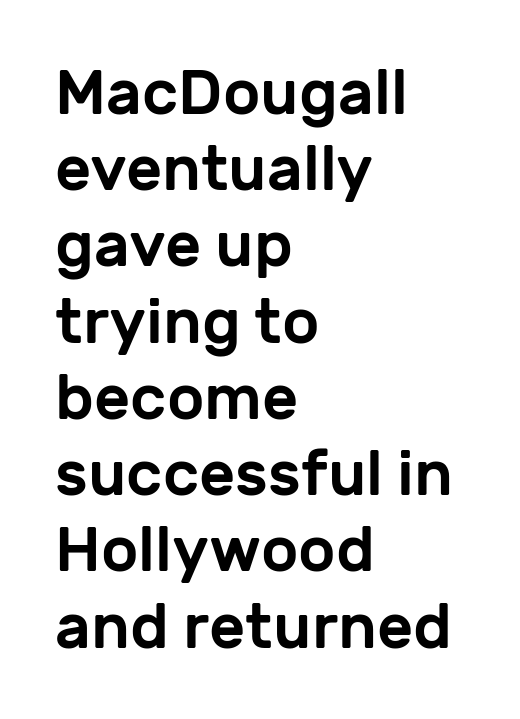
Decoration check: the copy has no underline. The face used here is proportionally spaced, like ordinary book or web type. The line texture is even and compact thanks to regular tracking. Notice how the passage keeps a crisp vertical edge on the left only.
